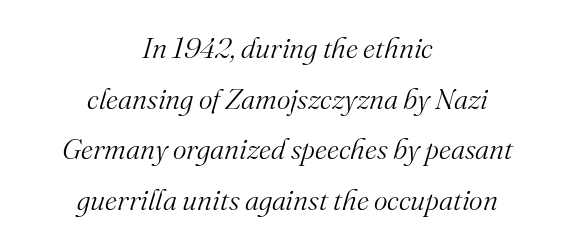
{"serif": "yes", "italic": "yes", "lean": "right", "slant_degrees": 16, "bold": "no", "weight": "light", "width": "normal", "stroke_contrast": "medium", "x_height": "small", "monospaced": "no", "underline": "no", "align": "center", "line_spacing_ratio": 1.75, "letter_spacing": "normal", "letter_spacing_em": 0.0, "glyph_px": 29}
